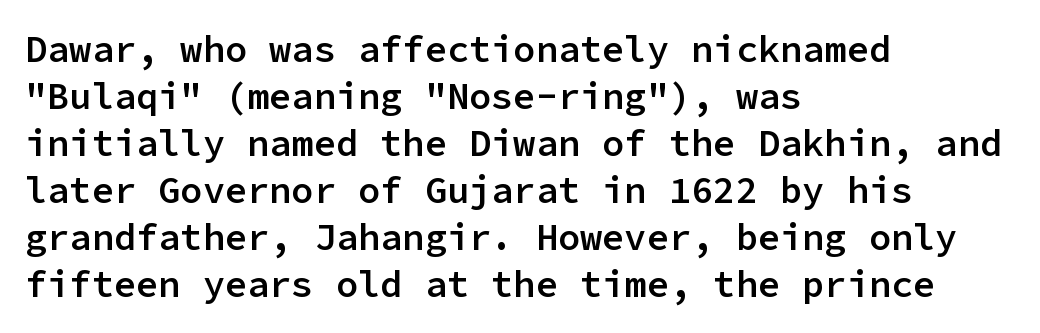
Look at the stroke-to-counter ratio: somewhat heavy, a semibold. This block has exactly the height ordinary leading produces. Font category for this specimen: sans-serif. This sample has the even, mechanical cadence of fixed-width lettering. No extra tracking has been applied to these lines.
